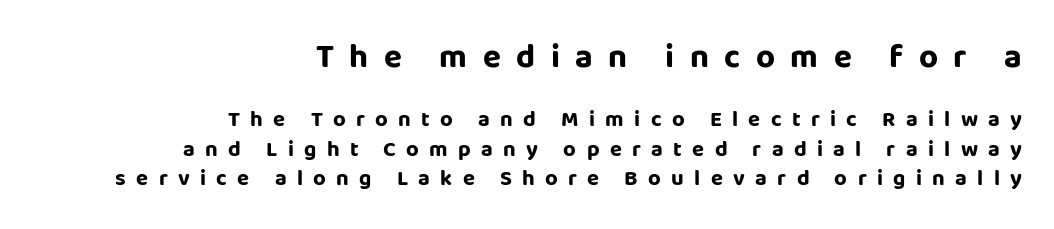
{"serif": "no", "italic": "no", "bold": "yes", "weight": "bold", "width": "normal", "stroke_contrast": "low", "x_height": "large", "monospaced": "no", "underline": "no", "align": "right", "line_spacing": "normal", "line_spacing_ratio": 1.33, "letter_spacing": "wide", "letter_spacing_em": 0.47, "larger_block": "first", "size_ratio": 1.5, "glyph_px": 33}
